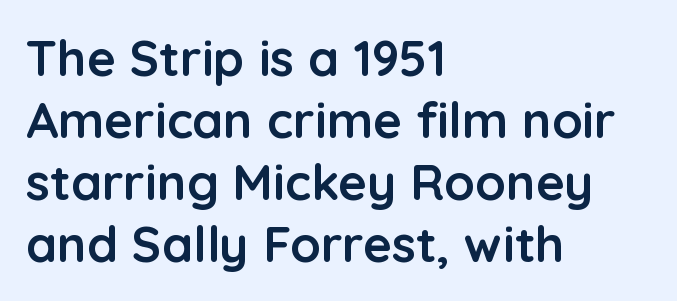
Q: Is the text bold? A: Yes.
Q: Is the text italic (slanted)? A: No, it is upright.
Q: Is the typeface a serif or a sans-serif typeface? A: Sans-serif.
Q: Is the text underlined? A: No.
Q: How is the paragraph aligned? A: Left-aligned.
Q: Is the spacing between letters normal or unusually wide? A: Normal.
Q: Width (condensed, normal, or wide)? A: Normal.
Q: Stroke contrast? A: Low.
Q: x-height? A: Medium.
Q: Monospaced? A: No.
